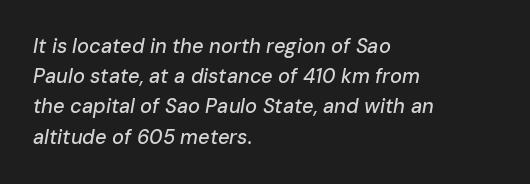
The image shows 20 px text type, italic (leaning right); set left-aligned, normal line spacing (1.51x), normal letter spacing, not underlined.
